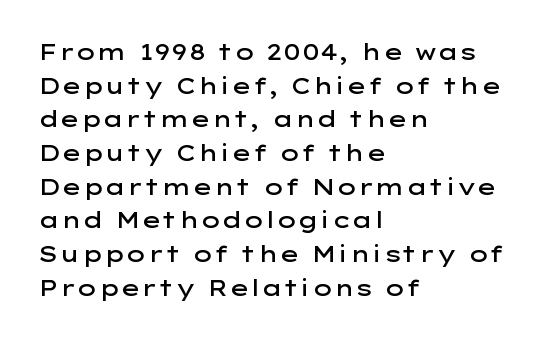
Q: Is the text bold? A: Semi-bold.
Q: Is the text italic (slanted)? A: No, it is upright.
Q: Is the text underlined? A: No.
Q: How is the paragraph aligned? A: Left-aligned.
Q: Is the spacing between letters normal or unusually wide? A: Normal.
Q: Is the spacing between lines tight, normal or loose? A: Normal.
